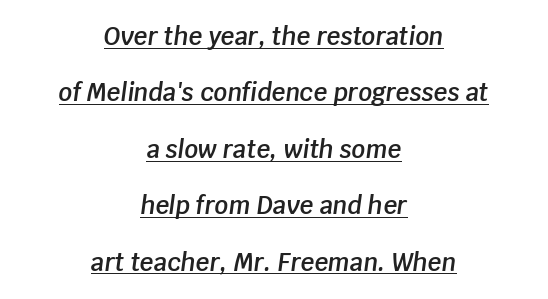
The image shows 24 px text type, italic (leaning right); set centered, loose line spacing (2.35x), normal letter spacing, underlined.
